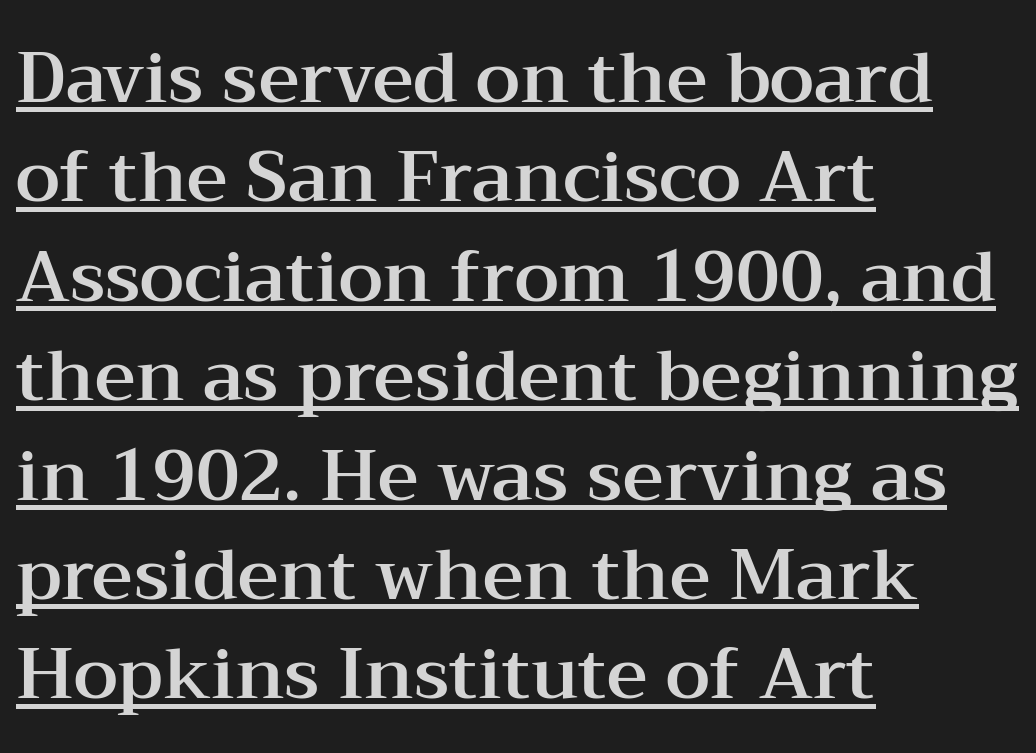
Q: Is the text italic (slanted)? A: No, it is upright.
Q: Is the typeface a serif or a sans-serif typeface? A: Serif.
Q: Is the text underlined? A: Yes.
Q: How is the paragraph aligned? A: Left-aligned.
Q: Is the spacing between letters normal or unusually wide? A: Normal.
Q: Is the spacing between lines tight, normal or loose? A: Normal.
Q: Width (condensed, normal, or wide)? A: Wide.
Q: Stroke contrast? A: Medium.
Q: x-height? A: Medium.
Q: Monospaced? A: No.
